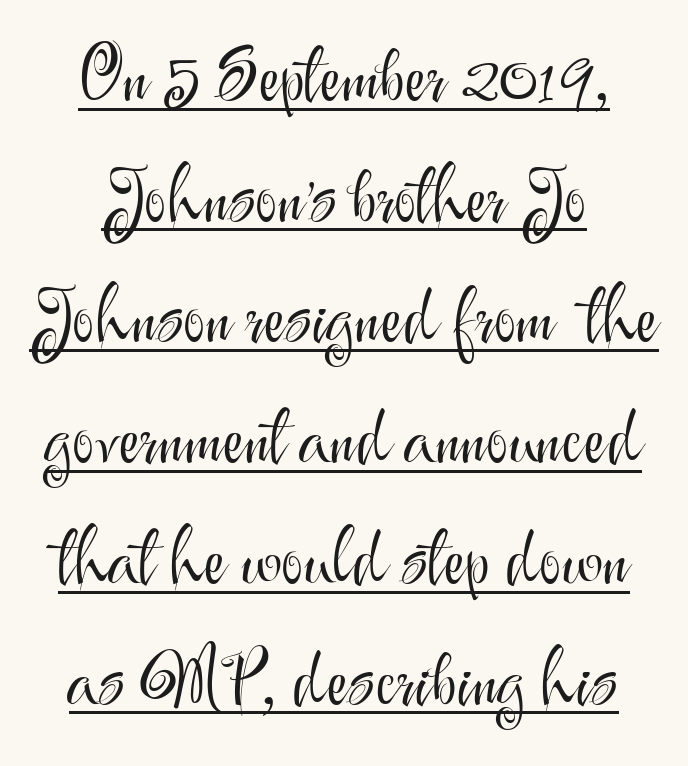
The image shows 75 px light sans-serif type; set centered, normal line spacing (1.61x), normal letter spacing, underlined; medium stroke contrast and a small x-height.
